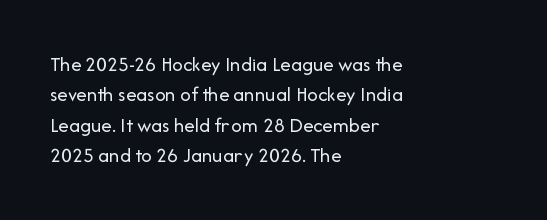
{"italic": "no", "bold": "no", "underline": "no", "align": "left", "line_spacing": "normal", "line_spacing_ratio": 1.45, "letter_spacing": "normal", "letter_spacing_em": 0.0, "glyph_px": 21}
